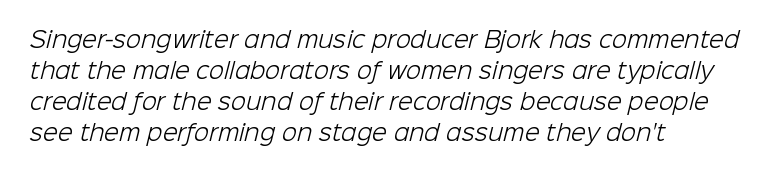
No word sits above an underline. Words appear dense and cohesive because spacing is normal. The ragged edge is on the right, which tells us the setting is flush left. If you measured baseline to baseline, you'd find a middling distance.
